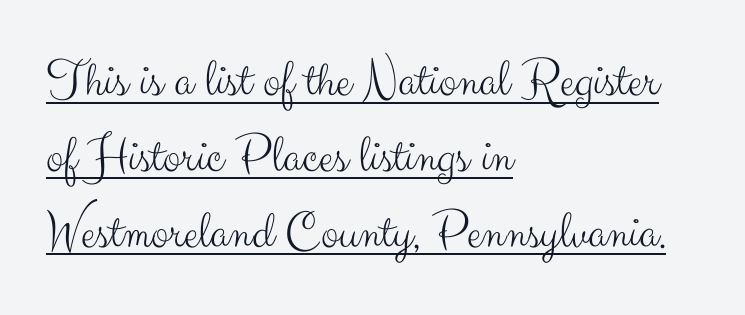
The image shows 53 px light sans-serif type; set left-aligned, normal line spacing (1.43x), normal letter spacing, underlined; medium stroke contrast and a small x-height.
